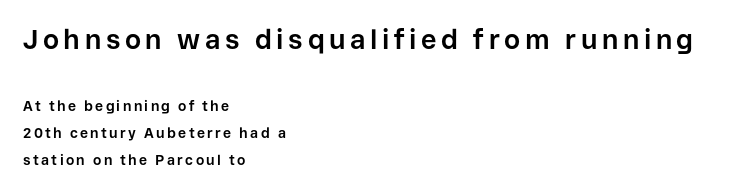
{"italic": "no", "bold": "yes", "underline": "no", "align": "left", "line_spacing": "loose", "line_spacing_ratio": 1.94, "larger_block": "first", "size_ratio": 1.93, "glyph_px": 27}
